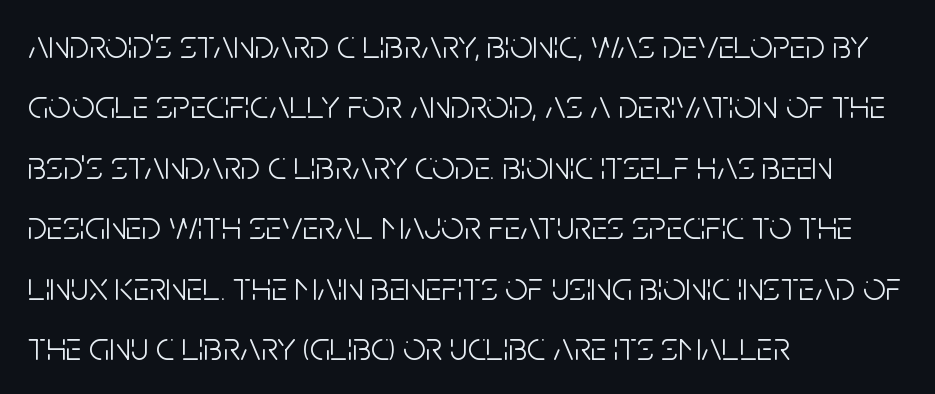
{"serif": "no", "italic": "no", "bold": "no", "weight": "light", "width": "condensed", "stroke_contrast": "low", "x_height": "large", "monospaced": "no", "underline": "no", "align": "left", "line_spacing": "normal", "line_spacing_ratio": 1.51, "letter_spacing": "normal", "letter_spacing_em": 0.0, "glyph_px": 40}
